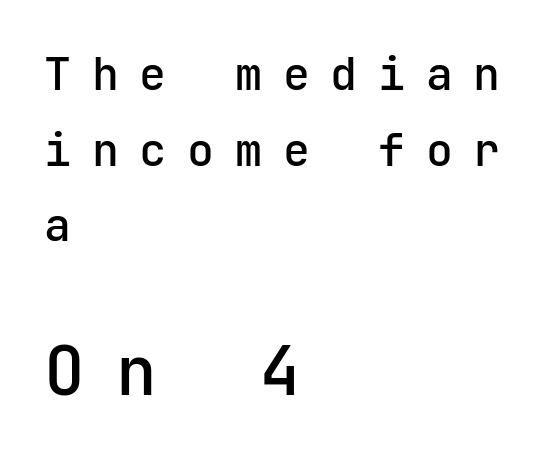
Q: Is the text italic (slanted)? A: No, it is upright.
Q: Is the typeface a serif or a sans-serif typeface? A: Sans-serif.
Q: Is the text underlined? A: No.
Q: How is the paragraph aligned? A: Left-aligned.
Q: Is the spacing between letters normal or unusually wide? A: Unusually wide.
Q: Is the spacing between lines tight, normal or loose? A: Normal.
Q: Which block of text is set in a larger size, the first (top) or the second (bottom)? A: The second (bottom) one.
Q: Width (condensed, normal, or wide)? A: Normal.
Q: Stroke contrast? A: Low.
Q: x-height? A: Medium.
Q: Monospaced? A: Yes.
